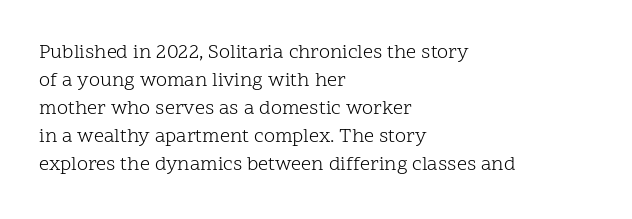
Q: Is the text bold? A: No.
Q: Is the text italic (slanted)? A: No, it is upright.
Q: Is the text underlined? A: No.
Q: How is the paragraph aligned? A: Left-aligned.
Q: Is the spacing between letters normal or unusually wide? A: Normal.
Q: Is the spacing between lines tight, normal or loose? A: Normal.
